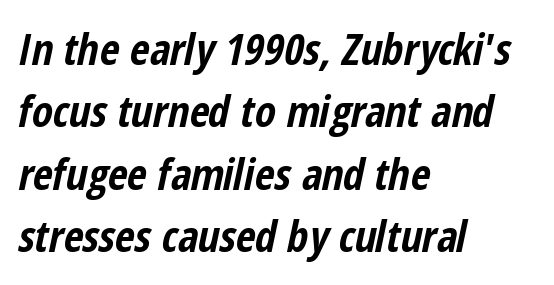
The image shows 43 px bold, condensed type, italic (leaning right); set left-aligned, normal line spacing (1.45x), normal letter spacing, not underlined; low stroke contrast and a medium x-height.
